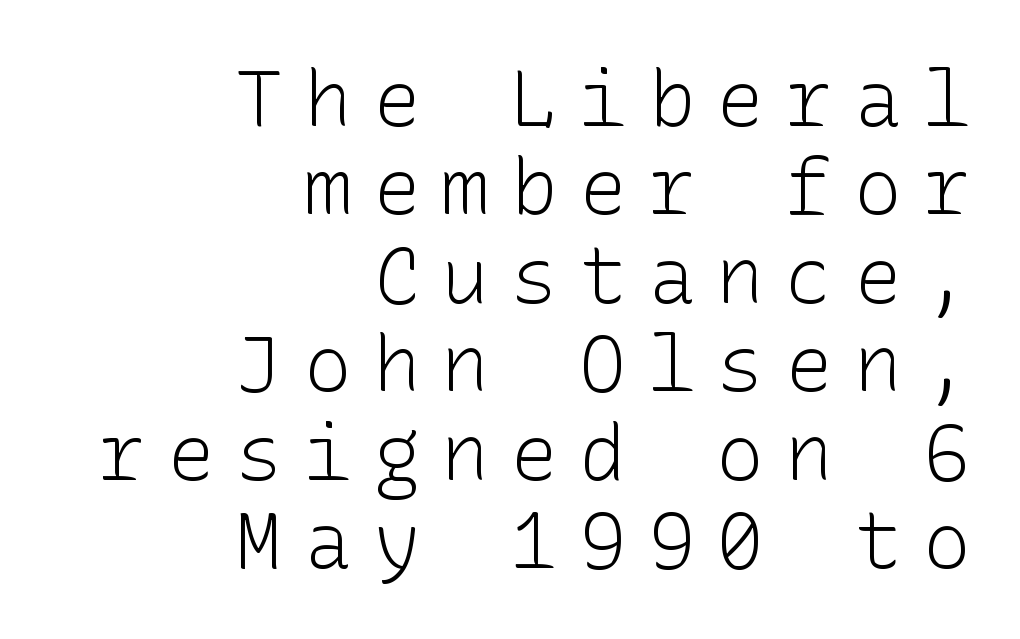
The image shows 79 px light sans-serif type, upright; set right-aligned, tight line spacing (1.12x), unusually wide letter spacing (+0.27 em), not underlined; low stroke contrast and a medium x-height.
